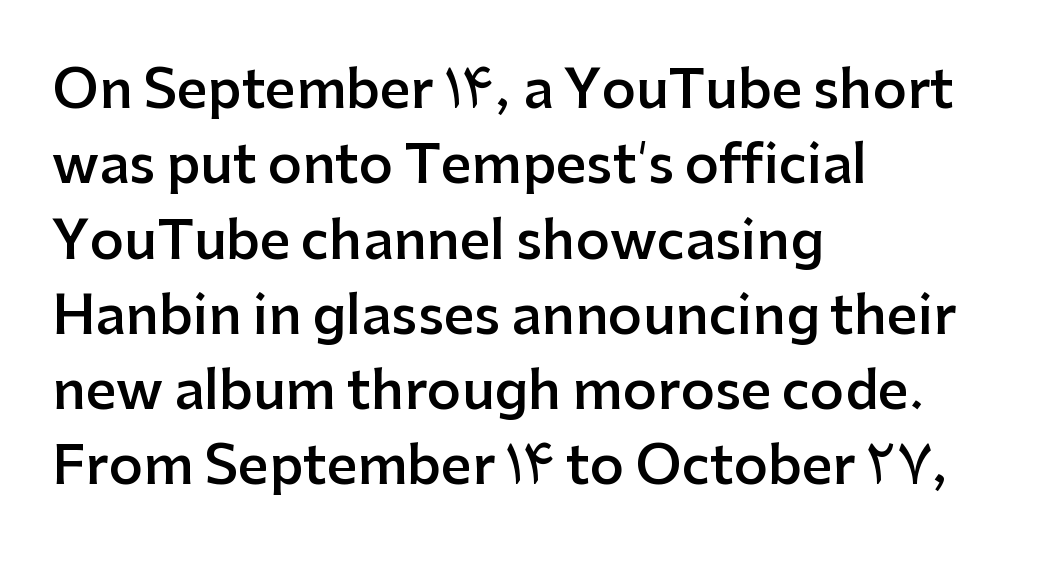
Alignment: flush left. The letters stand upright; this is a roman face. Varying glyph widths throughout — classic text-font behaviour. Compared with typical body copy, the letter spacing here is the same. Descender tails drop into unmarked territory. This is moderately heavy type, rendered in semibold.
